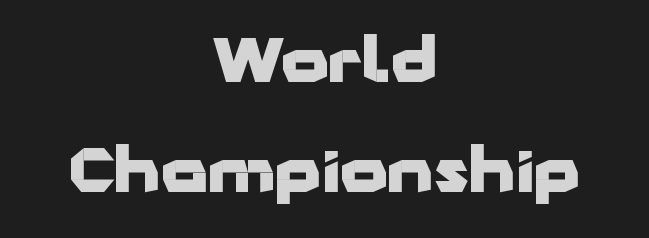
Q: Is the text bold? A: Yes.
Q: Is the text italic (slanted)? A: No, it is upright.
Q: Is the typeface a serif or a sans-serif typeface? A: Sans-serif.
Q: Is the text underlined? A: No.
Q: How is the paragraph aligned? A: Centered.
Q: Is the spacing between letters normal or unusually wide? A: Normal.
Q: Width (condensed, normal, or wide)? A: Wide.
Q: Stroke contrast? A: Low.
Q: x-height? A: Medium.
Q: Monospaced? A: No.
